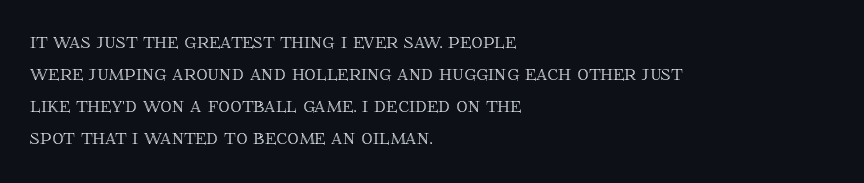
The image shows 23 px text type, upright; set left-aligned, normal line spacing (1.39x), normal letter spacing, not underlined.
